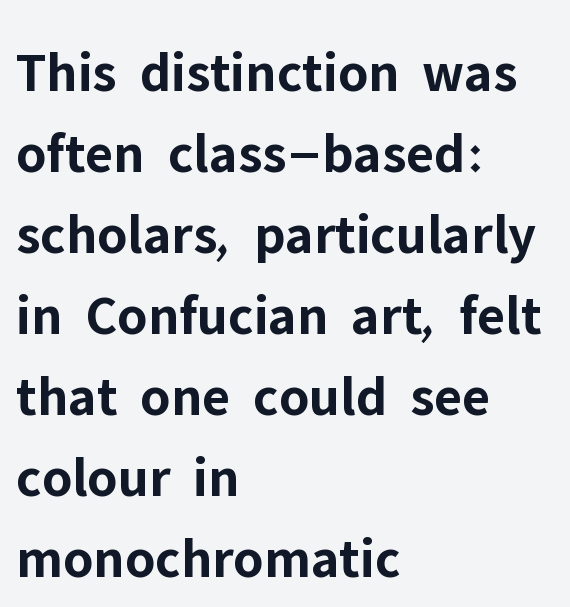
Q: Is the text bold? A: Yes.
Q: Is the text italic (slanted)? A: No, it is upright.
Q: Is the typeface a serif or a sans-serif typeface? A: Sans-serif.
Q: Is the text underlined? A: No.
Q: How is the paragraph aligned? A: Left-aligned.
Q: Is the spacing between letters normal or unusually wide? A: Normal.
Q: Is the spacing between lines tight, normal or loose? A: Normal.
Q: Width (condensed, normal, or wide)? A: Normal.
Q: Stroke contrast? A: Low.
Q: x-height? A: Medium.
Q: Monospaced? A: No.
